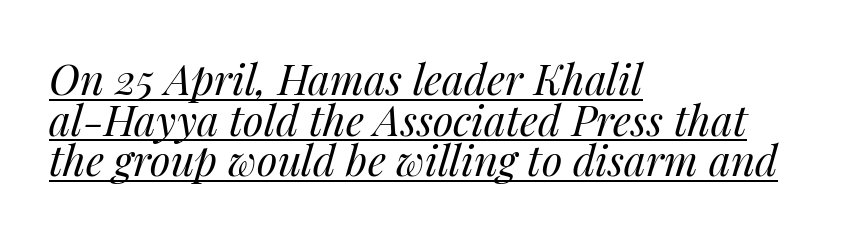
Default kerning and tracking; the words read as compact shapes. The weight tops out at a normal text grade. Looking at the ascenders, they clearly lean. These lines stack with their left ends in a neat column.
